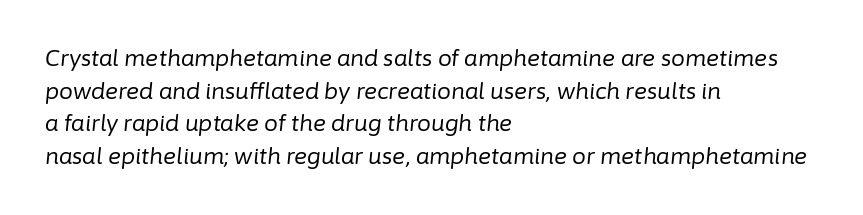
{"italic": "yes", "lean": "right", "slant_degrees": 6, "bold": "no", "underline": "no", "align": "left", "line_spacing": "normal", "line_spacing_ratio": 1.48, "letter_spacing": "normal", "letter_spacing_em": 0.0, "glyph_px": 22}
